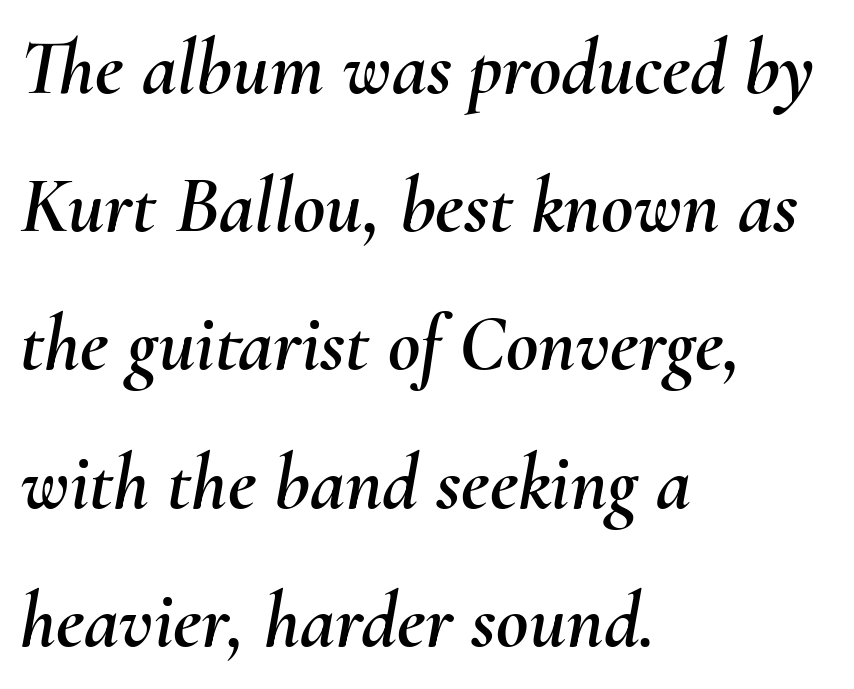
{"italic": "yes", "lean": "right", "slant_degrees": 10, "width": "normal", "stroke_contrast": "medium", "x_height": "small", "monospaced": "no", "underline": "no", "align": "left", "line_spacing_ratio": 1.75, "letter_spacing": "normal", "letter_spacing_em": 0.0, "glyph_px": 79}
